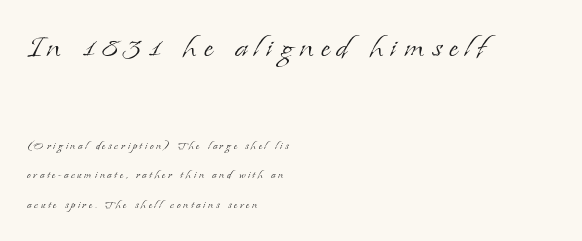
Q: Is the text bold? A: No.
Q: Is the text italic (slanted)? A: Yes.
Q: Is the typeface a serif or a sans-serif typeface? A: Serif.
Q: Is the text underlined? A: No.
Q: How is the paragraph aligned? A: Left-aligned.
Q: Is the spacing between lines tight, normal or loose? A: Loose.
Q: Which block of text is set in a larger size, the first (top) or the second (bottom)? A: The first (top) one.
Q: Width (condensed, normal, or wide)? A: Normal.
Q: Stroke contrast? A: Low.
Q: x-height? A: Small.
Q: Monospaced? A: No.
